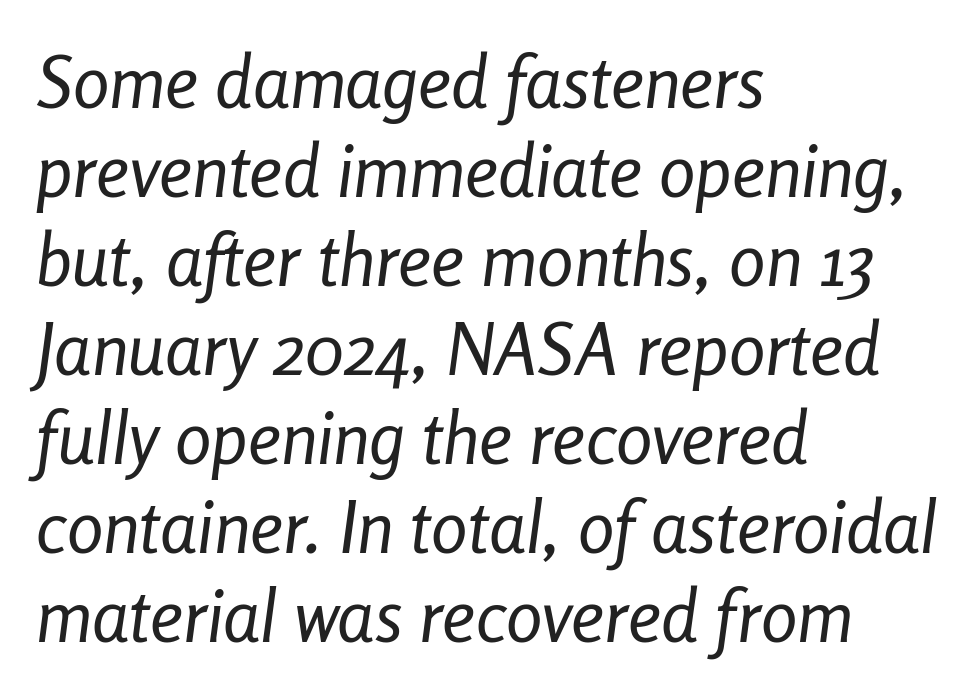
Stroke mass is kept to a normal reading level or below. Between one letter and the next there's only the usual sliver of space. The passage shown is not underscored anywhere. The lines in this sample share a left origin and differ only in where they stop. Italic: yes, the glyphs are oblique. Each letter keeps its own natural width here, so spacing adapts to shape.
